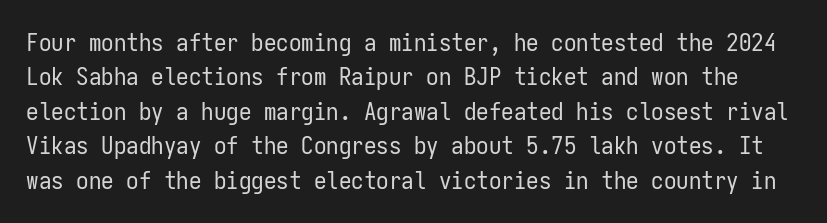
{"italic": "no", "bold": "no", "underline": "no", "line_spacing": "normal", "line_spacing_ratio": 1.38, "letter_spacing": "normal", "letter_spacing_em": 0.0, "glyph_px": 25}
